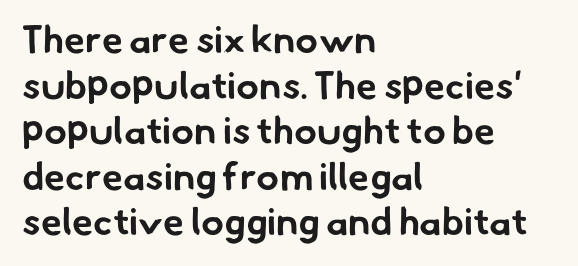
The image shows 38 px bold sans-serif type; set left-aligned, line spacing 1.2x, normal letter spacing, not underlined; low stroke contrast and a small x-height.
